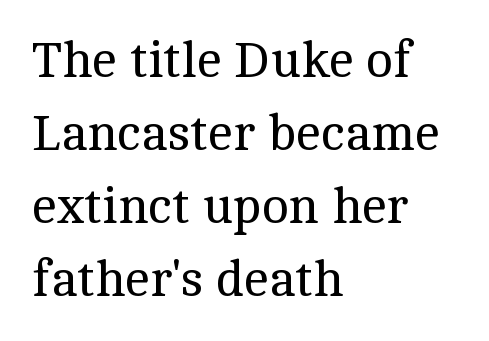
The font is comparable to plain body text, perhaps lighter. Every stem runs plumb, perpendicular to the baseline. The ragged edge is on the right, which tells us the setting is flush left. Check under the words: just untouched page. The letterforms sit shoulder to shoulder at normal distance. You could not count columns in this text — the font is proportionally spaced.
